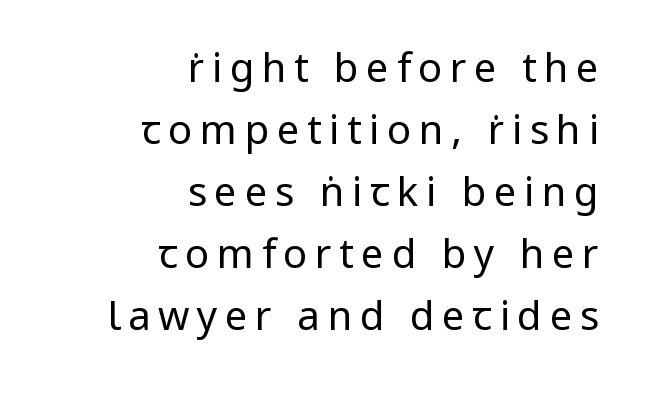
The image shows 40 px regular-weight sans-serif type, upright; set right-aligned, normal line spacing (1.55x), not underlined; low stroke contrast and a medium x-height.
